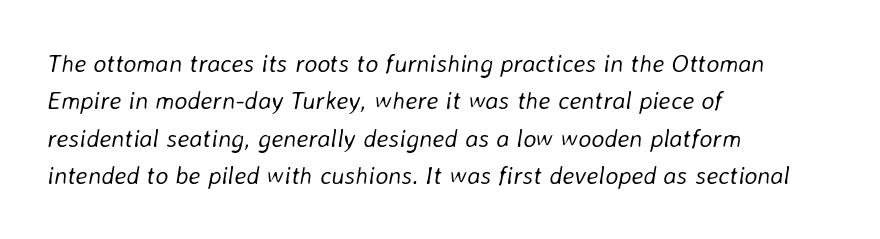
Where is the straight margin? On the left. The rendering uses a moderate line-height, typical for paragraphs. Weight class: somewhere from thin through regular. The font's italic variant was chosen for this text. Honestly, there is no underline to notice here at all. Tracking value appears to be zero — textbook default spacing.
